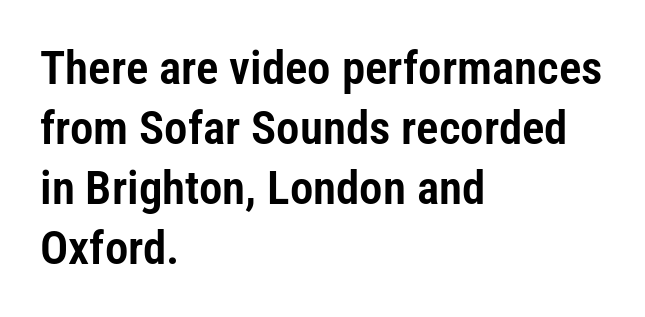
{"serif": "no", "italic": "no", "width": "condensed", "stroke_contrast": "low", "x_height": "medium", "monospaced": "no", "underline": "no", "align": "left", "line_spacing": "normal", "line_spacing_ratio": 1.28, "letter_spacing": "normal", "letter_spacing_em": 0.0, "glyph_px": 47}
